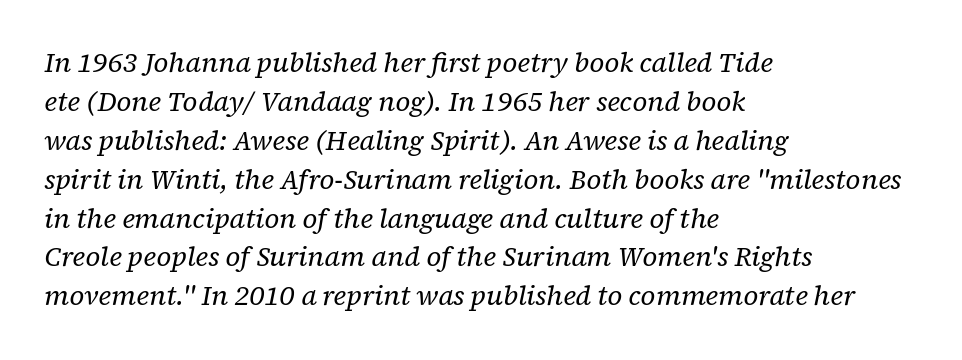
Style check: oblique. What's the leading like? Ordinary, nothing unusual. Students, note that the glyphs here touch the page at normal intervals. Underline: absent. If you drew a ruler down the left edge, every line would touch it.
